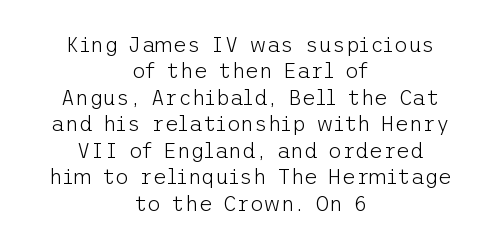
{"italic": "no", "bold": "no", "underline": "no", "align": "center", "line_spacing": "normal", "line_spacing_ratio": 1.26, "letter_spacing": "normal", "letter_spacing_em": 0.0, "glyph_px": 21}
